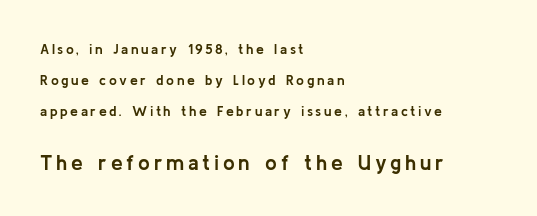
The image shows 21 px bold type, upright; set left-aligned, loose line spacing (2.23x), not underlined; the second (bottom) block is 1.5x larger.
